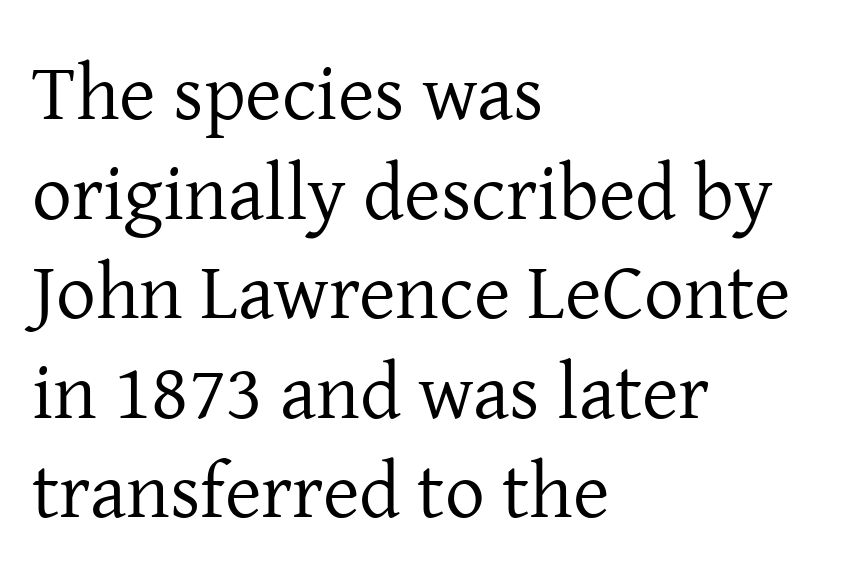
{"serif": "yes", "italic": "no", "bold": "no", "weight": "regular", "width": "normal", "stroke_contrast": "low", "x_height": "medium", "monospaced": "no", "underline": "no", "align": "left", "line_spacing": "normal", "line_spacing_ratio": 1.26, "letter_spacing": "normal", "letter_spacing_em": 0.0, "glyph_px": 79}
